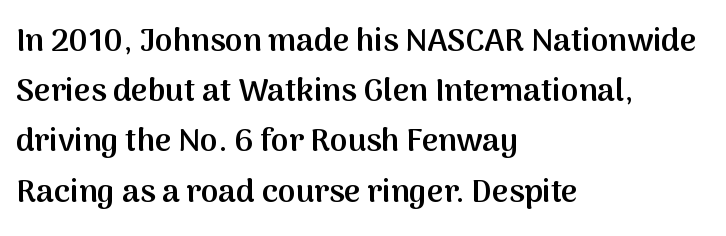
The image shows 32 px semibold sans-serif type, upright; set left-aligned, normal line spacing (1.57x), normal letter spacing, not underlined; medium stroke contrast and a medium x-height.
